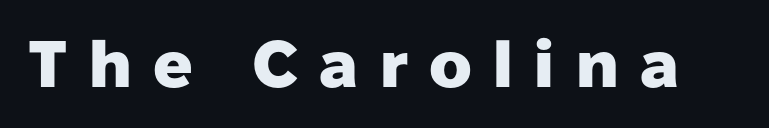
The image shows 65 px heavy sans-serif type, upright; set unusually wide letter spacing (+0.33 em), not underlined; low stroke contrast and a medium x-height.
